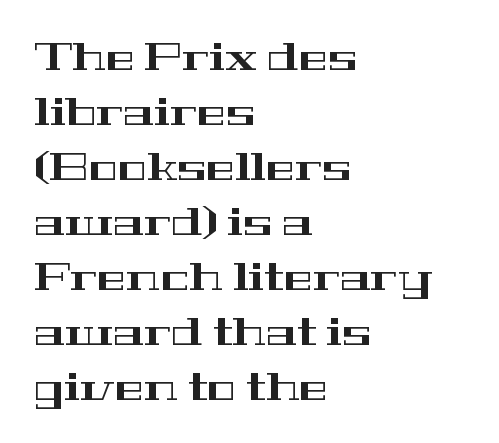
{"serif": "yes", "italic": "no", "width": "wide", "stroke_contrast": "high", "x_height": "medium", "monospaced": "no", "underline": "no", "align": "left", "line_spacing": "normal", "line_spacing_ratio": 1.41, "letter_spacing": "normal", "letter_spacing_em": 0.0, "glyph_px": 39}
